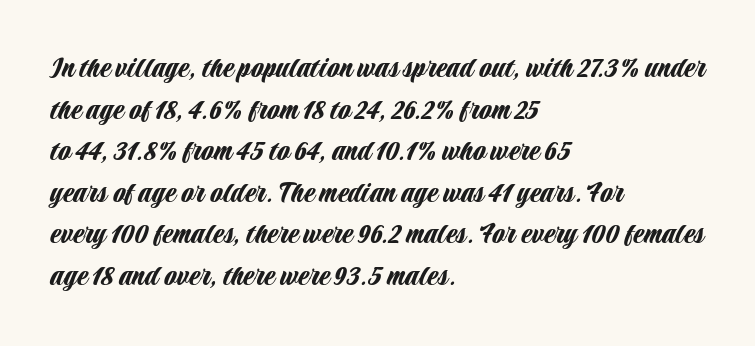
Q: Is the text italic (slanted)? A: Yes.
Q: Is the typeface a serif or a sans-serif typeface? A: Sans-serif.
Q: Is the text underlined? A: No.
Q: How is the paragraph aligned? A: Left-aligned.
Q: Is the spacing between letters normal or unusually wide? A: Normal.
Q: Is the spacing between lines tight, normal or loose? A: Normal.
Q: Width (condensed, normal, or wide)? A: Condensed.
Q: Stroke contrast? A: Low.
Q: x-height? A: Large.
Q: Monospaced? A: No.
